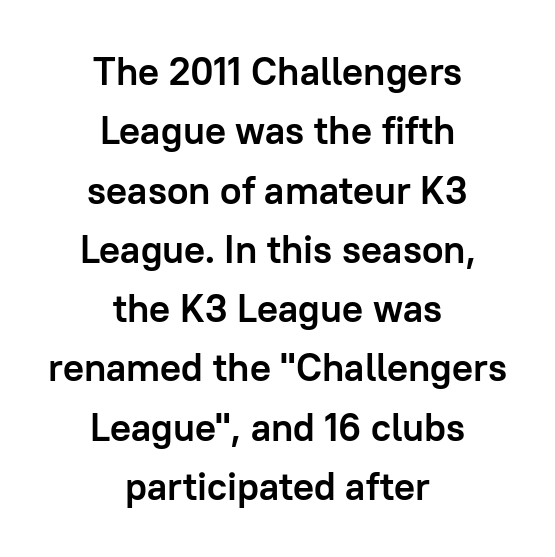
Q: Is the text bold? A: Yes.
Q: Is the text italic (slanted)? A: No, it is upright.
Q: Is the typeface a serif or a sans-serif typeface? A: Sans-serif.
Q: Is the text underlined? A: No.
Q: How is the paragraph aligned? A: Centered.
Q: Is the spacing between letters normal or unusually wide? A: Normal.
Q: Is the spacing between lines tight, normal or loose? A: Normal.
Q: Width (condensed, normal, or wide)? A: Normal.
Q: Stroke contrast? A: Low.
Q: x-height? A: Medium.
Q: Monospaced? A: No.
